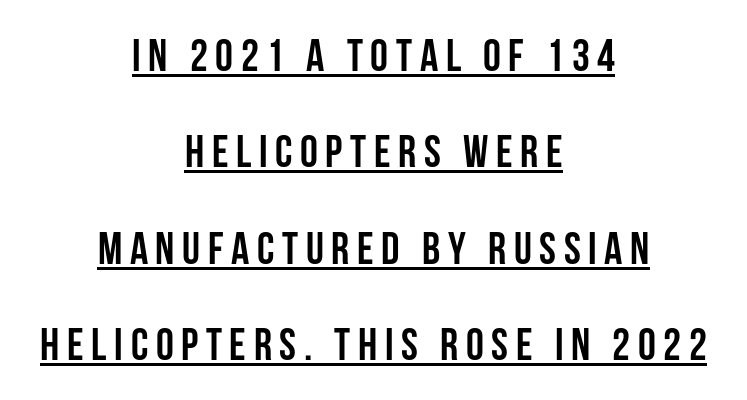
{"serif": "no", "italic": "no", "bold": "yes", "weight": "semibold", "width": "condensed", "stroke_contrast": "low", "x_height": "large", "monospaced": "no", "underline": "yes", "align": "center", "line_spacing": "loose", "line_spacing_ratio": 2.14, "glyph_px": 45}
